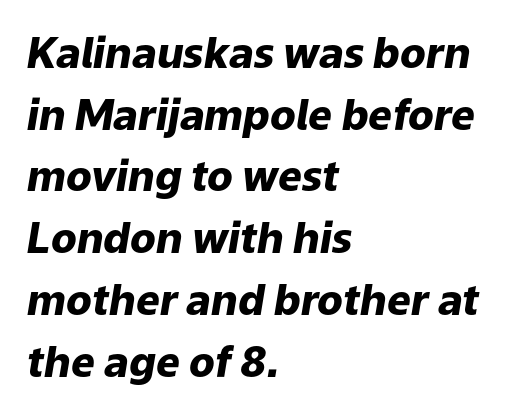
{"italic": "yes", "lean": "right", "slant_degrees": 9, "bold": "yes", "weight": "heavy", "width": "normal", "stroke_contrast": "low", "x_height": "medium", "monospaced": "no", "underline": "no", "align": "left", "line_spacing": "normal", "line_spacing_ratio": 1.47, "letter_spacing": "normal", "letter_spacing_em": 0.0, "glyph_px": 42}
